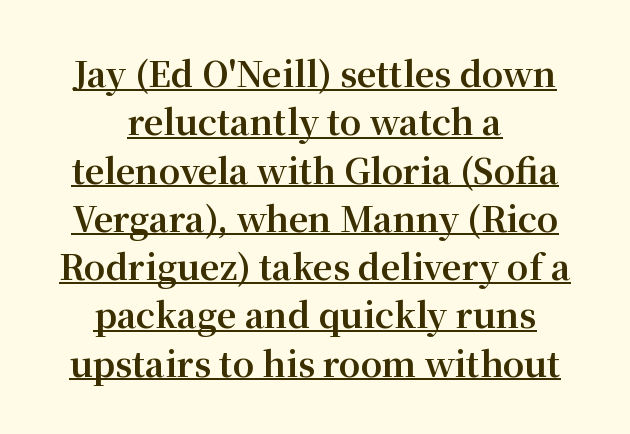
Q: Is the text bold? A: Yes.
Q: Is the text italic (slanted)? A: No, it is upright.
Q: Is the typeface a serif or a sans-serif typeface? A: Serif.
Q: Is the text underlined? A: Yes.
Q: How is the paragraph aligned? A: Centered.
Q: Is the spacing between letters normal or unusually wide? A: Normal.
Q: Is the spacing between lines tight, normal or loose? A: Normal.
Q: Width (condensed, normal, or wide)? A: Normal.
Q: Stroke contrast? A: Medium.
Q: x-height? A: Medium.
Q: Monospaced? A: No.
